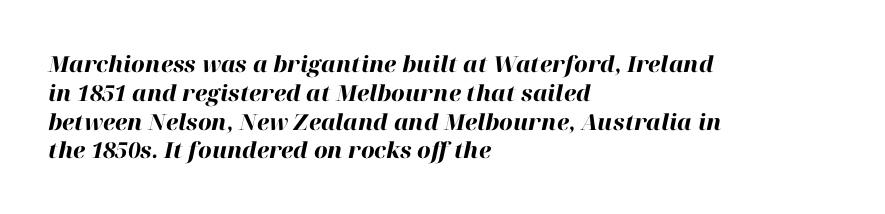
{"italic": "yes", "lean": "right", "slant_degrees": 12, "bold": "yes", "underline": "no", "align": "left", "line_spacing": "normal", "line_spacing_ratio": 1.31, "letter_spacing": "normal", "letter_spacing_em": 0.0, "glyph_px": 22}
